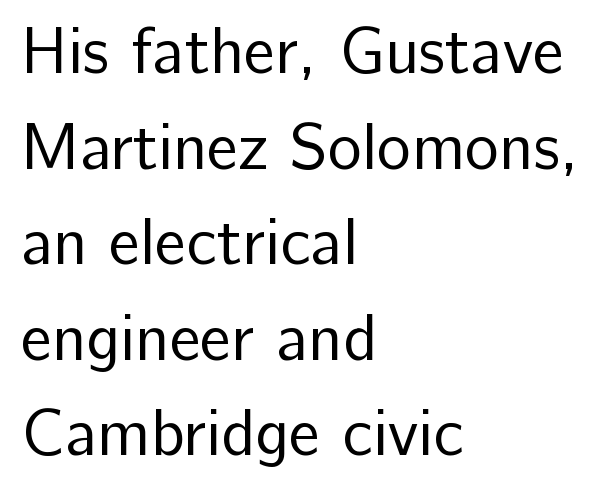
The image shows 65 px regular-weight sans-serif type, upright; set left-aligned, normal line spacing (1.47x), normal letter spacing, not underlined; low stroke contrast and a medium x-height.
